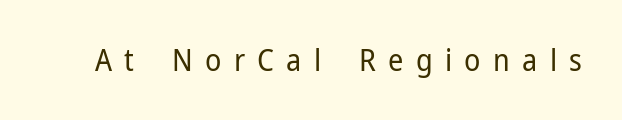
Q: Is the text bold? A: No.
Q: Is the text italic (slanted)? A: No, it is upright.
Q: Is the typeface a serif or a sans-serif typeface? A: Sans-serif.
Q: Is the text underlined? A: No.
Q: Is the spacing between letters normal or unusually wide? A: Unusually wide.
Q: Width (condensed, normal, or wide)? A: Normal.
Q: Stroke contrast? A: Low.
Q: x-height? A: Medium.
Q: Monospaced? A: No.
